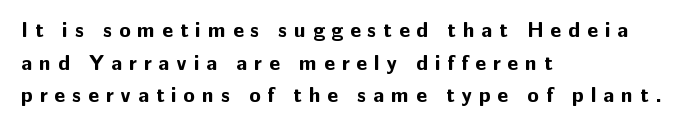
{"italic": "no", "bold": "yes", "underline": "no", "align": "left", "line_spacing": "normal", "line_spacing_ratio": 1.55, "letter_spacing": "wide", "letter_spacing_em": 0.33, "glyph_px": 21}
